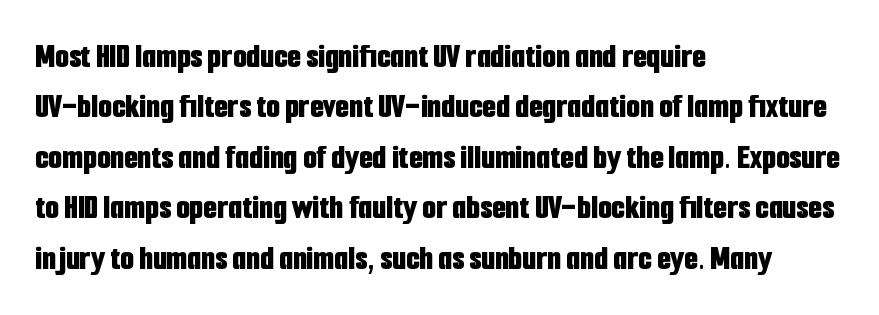
The image shows 35 px bold, condensed sans-serif type, upright; set left-aligned, normal line spacing (1.44x), normal letter spacing, not underlined; low stroke contrast and a medium x-height.
